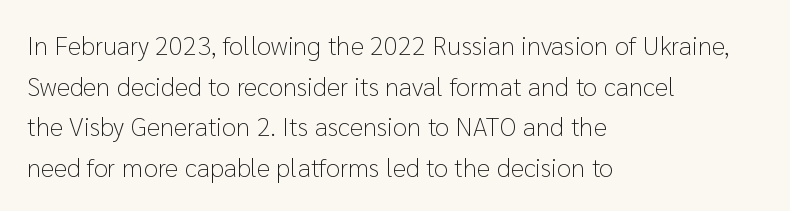
The image shows 26 px text type, upright; set left-aligned, normal line spacing (1.56x), normal letter spacing, not underlined.
